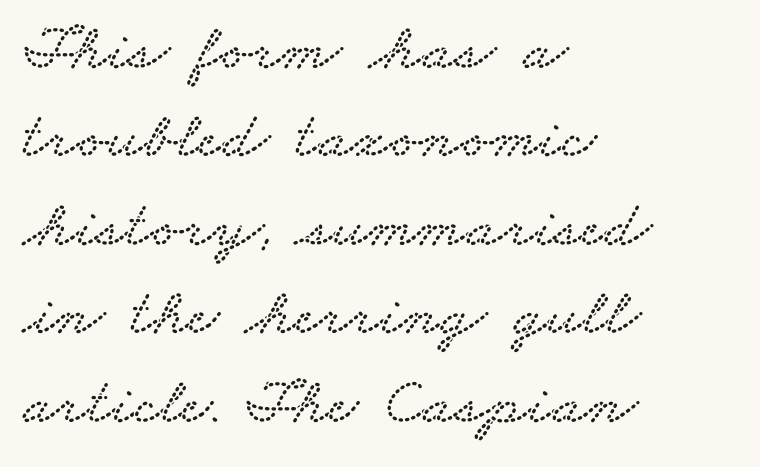
{"serif": "yes", "width": "wide", "stroke_contrast": "low", "x_height": "small", "monospaced": "no", "underline": "no", "align": "left", "line_spacing": "normal", "line_spacing_ratio": 1.34, "letter_spacing": "normal", "letter_spacing_em": 0.0, "glyph_px": 66}
